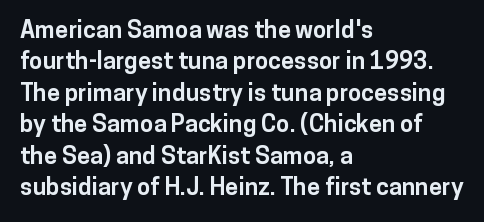
The image shows 24 px bold type, upright; set left-aligned, normal line spacing (1.31x), normal letter spacing, not underlined.
